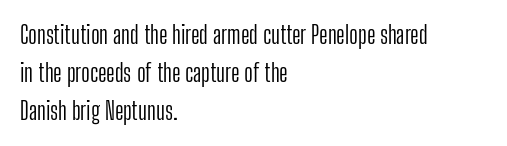
The image shows 24 px text type, upright; set left-aligned, normal line spacing (1.58x), normal letter spacing, not underlined.
